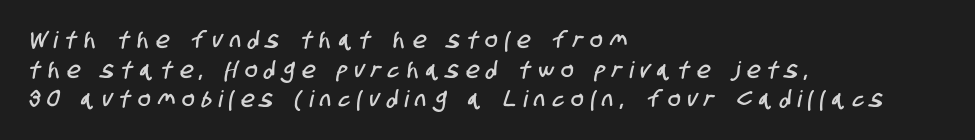
{"underline": "no", "align": "left", "line_spacing": "normal", "line_spacing_ratio": 1.29, "letter_spacing": "wide", "letter_spacing_em": 0.33, "glyph_px": 23}
